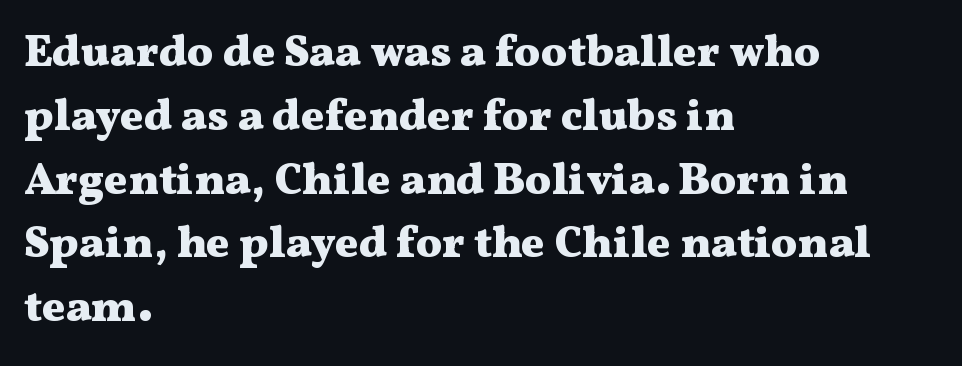
{"serif": "yes", "italic": "no", "bold": "yes", "weight": "heavy", "width": "wide", "stroke_contrast": "medium", "x_height": "medium", "monospaced": "no", "underline": "no", "align": "left", "line_spacing": "normal", "line_spacing_ratio": 1.45, "letter_spacing": "normal", "letter_spacing_em": 0.0, "glyph_px": 44}
